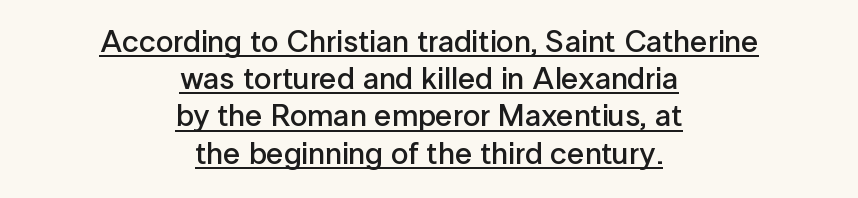
The image shows 31 px semibold sans-serif type, upright; set centered, line spacing 1.2x, normal letter spacing, underlined; low stroke contrast and a medium x-height.
